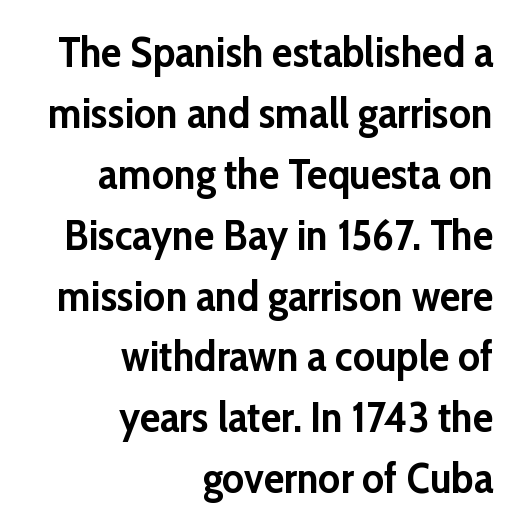
Q: Is the text bold? A: Yes.
Q: Is the text italic (slanted)? A: No, it is upright.
Q: Is the typeface a serif or a sans-serif typeface? A: Sans-serif.
Q: Is the text underlined? A: No.
Q: How is the paragraph aligned? A: Right-aligned.
Q: Is the spacing between letters normal or unusually wide? A: Normal.
Q: Is the spacing between lines tight, normal or loose? A: Normal.
Q: Width (condensed, normal, or wide)? A: Normal.
Q: Stroke contrast? A: Low.
Q: x-height? A: Medium.
Q: Monospaced? A: No.
